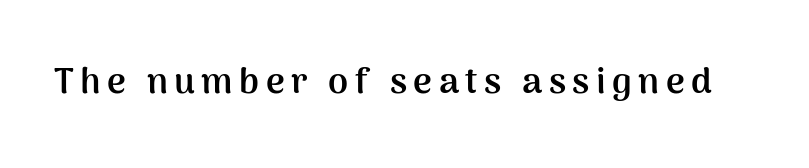
Varying glyph widths throughout — classic text-font behaviour. Thick stems and heavy bowls — unmistakably bold. You can tell it's not italic because the verticals are truly vertical. The passage shown is not underscored anywhere. Type style note: lacks serifs.
